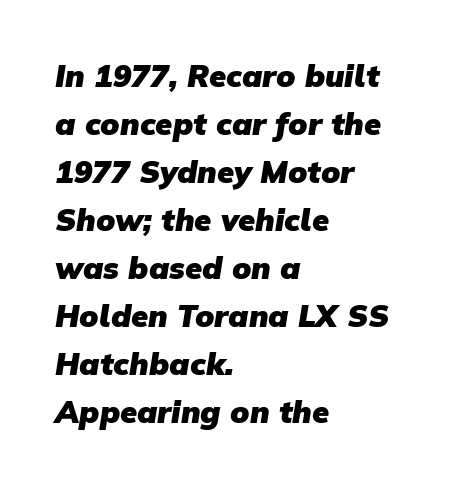
This sample has the flowing, uneven cadence of proportional lettering. Font category for this specimen: sans-serif. What stands out about the letter spacing? Nothing — it is the standard amount. The line-height multiplier appears to be the usual default. Casual observation: everything's shoved over to the left.
